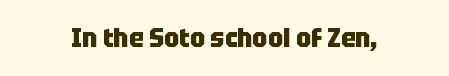
The image shows 27 px bold type, upright; set centered, normal letter spacing, not underlined.
